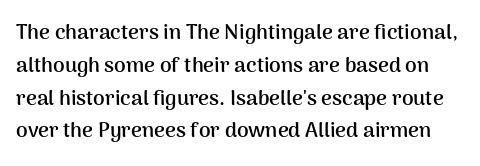
The image shows 21 px bold type, upright; set normal line spacing (1.56x), normal letter spacing, not underlined.
